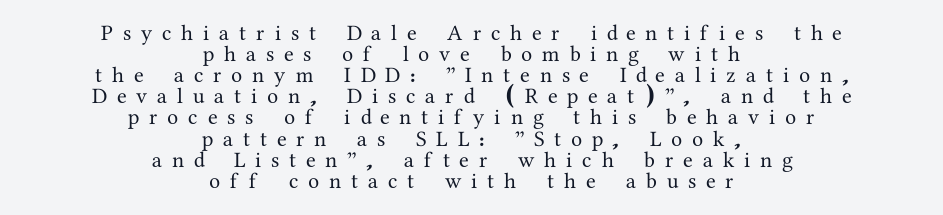
{"italic": "no", "underline": "no", "align": "center", "line_spacing": "tight", "line_spacing_ratio": 0.96, "letter_spacing": "wide", "letter_spacing_em": 0.45, "glyph_px": 22}
